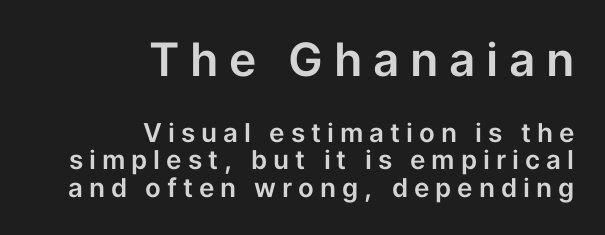
{"serif": "no", "italic": "no", "width": "normal", "stroke_contrast": "low", "x_height": "medium", "monospaced": "no", "underline": "no", "align": "right", "line_spacing": "tight", "line_spacing_ratio": 1.05, "letter_spacing": "wide", "letter_spacing_em": 0.23, "larger_block": "first", "size_ratio": 1.77, "glyph_px": 46}
